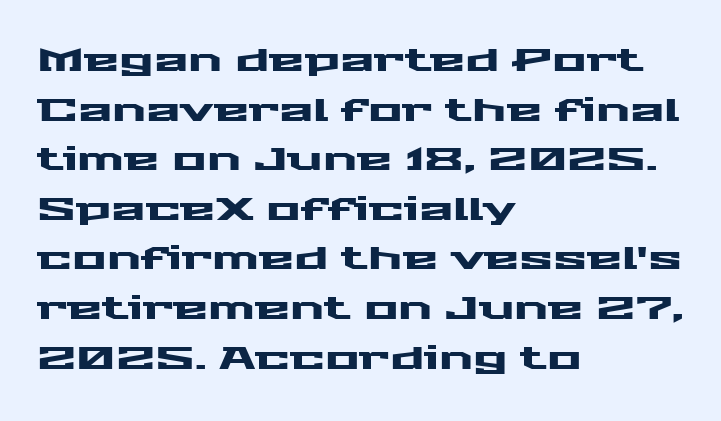
Q: Is the text italic (slanted)? A: No, it is upright.
Q: Is the typeface a serif or a sans-serif typeface? A: Sans-serif.
Q: Is the text underlined? A: No.
Q: How is the paragraph aligned? A: Left-aligned.
Q: Is the spacing between letters normal or unusually wide? A: Normal.
Q: Is the spacing between lines tight, normal or loose? A: Normal.
Q: Width (condensed, normal, or wide)? A: Wide.
Q: Stroke contrast? A: Medium.
Q: x-height? A: Medium.
Q: Monospaced? A: No.
